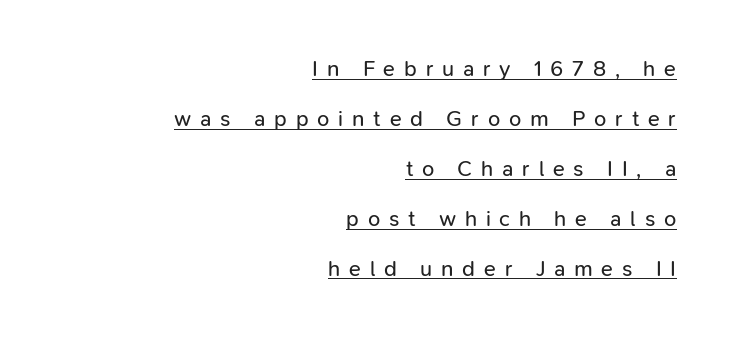
Q: Is the text bold? A: No.
Q: Is the text italic (slanted)? A: No, it is upright.
Q: Is the text underlined? A: Yes.
Q: How is the paragraph aligned? A: Right-aligned.
Q: Is the spacing between letters normal or unusually wide? A: Unusually wide.
Q: Is the spacing between lines tight, normal or loose? A: Loose.
